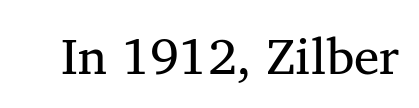
{"serif": "yes", "italic": "no", "bold": "no", "weight": "regular", "width": "normal", "stroke_contrast": "medium", "x_height": "medium", "monospaced": "no", "underline": "no", "letter_spacing": "normal", "letter_spacing_em": 0.0, "glyph_px": 51}
